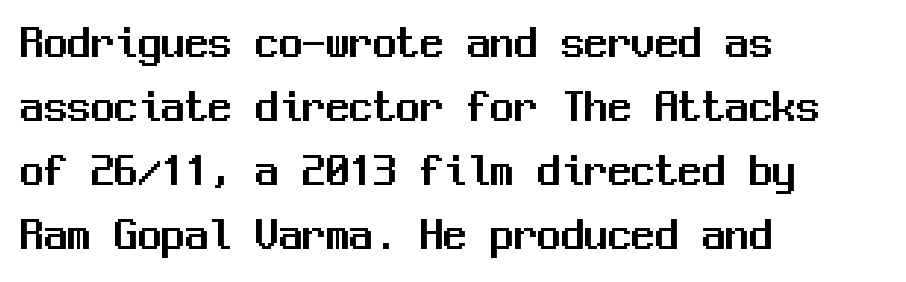
The passage shown stacks its lines at a standard gap. Here the designer chose a console-style face with uniform glyph widths. Tracking value appears to be zero — textbook default spacing. This sample is left-justified, so line endings fall wherever the words run out.
